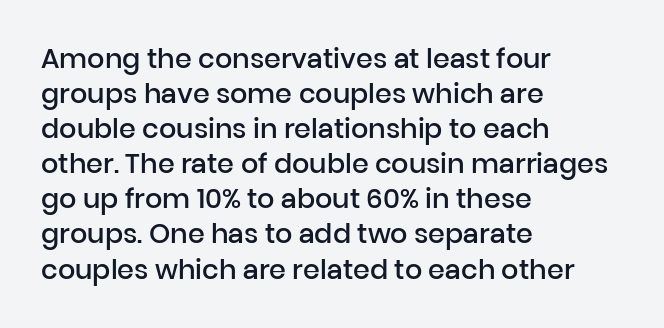
The image shows 27 px text type, upright; set left-aligned, normal line spacing (1.3x), normal letter spacing, not underlined.
